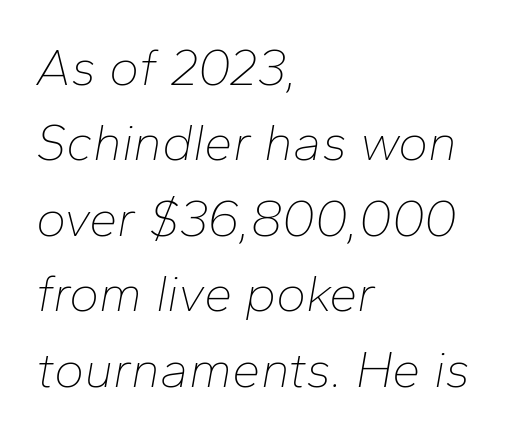
The image shows 51 px thin type, italic (leaning right); set left-aligned, normal line spacing (1.48x), normal letter spacing, not underlined; low stroke contrast and a medium x-height.
